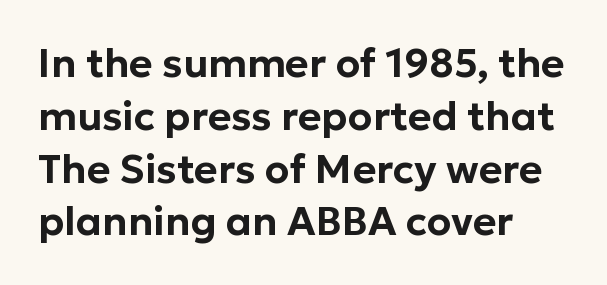
Q: Is the text italic (slanted)? A: No, it is upright.
Q: Is the typeface a serif or a sans-serif typeface? A: Sans-serif.
Q: Is the text underlined? A: No.
Q: How is the paragraph aligned? A: Left-aligned.
Q: Is the spacing between letters normal or unusually wide? A: Normal.
Q: Is the spacing between lines tight, normal or loose? A: Normal.
Q: Width (condensed, normal, or wide)? A: Normal.
Q: Stroke contrast? A: Low.
Q: x-height? A: Medium.
Q: Monospaced? A: No.
